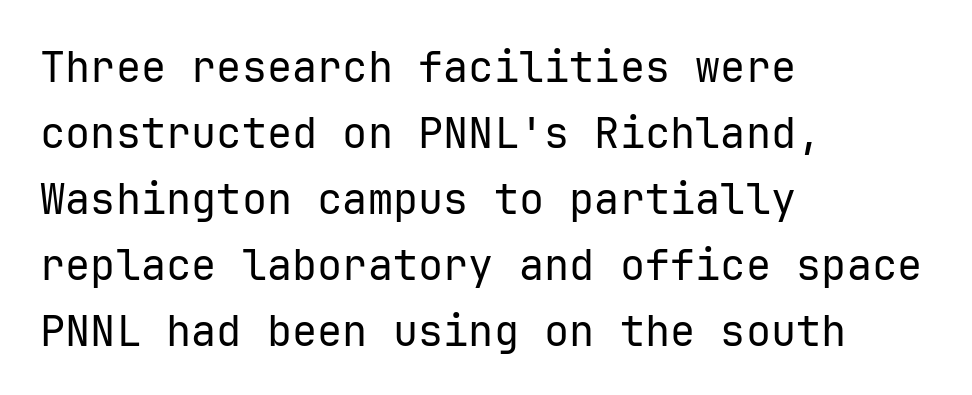
Q: Is the text bold? A: No.
Q: Is the text italic (slanted)? A: No, it is upright.
Q: Is the typeface a serif or a sans-serif typeface? A: Sans-serif.
Q: Is the text underlined? A: No.
Q: How is the paragraph aligned? A: Left-aligned.
Q: Is the spacing between letters normal or unusually wide? A: Normal.
Q: Is the spacing between lines tight, normal or loose? A: Normal.
Q: Width (condensed, normal, or wide)? A: Normal.
Q: Stroke contrast? A: Low.
Q: x-height? A: Medium.
Q: Monospaced? A: Yes.
